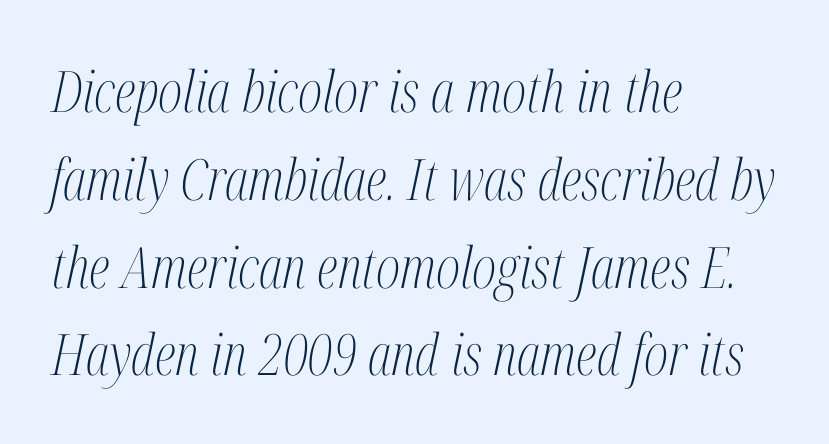
Rows of type keep a routine distance in the vertical direction. Vertical stems look standard width or narrower in stroke. The lettering tilts uniformly, giving the passage an italic look. Any mark beneath the type? The region is blank. Compared with a centered layout, this one pins lines to the left instead. Think of a printed novel: that variable character pitch is what you see here.
